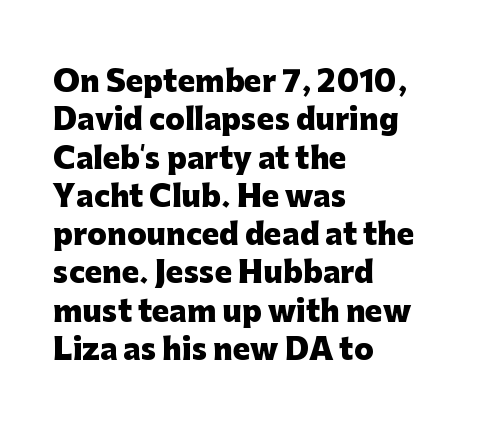
Q: Is the text bold? A: Yes.
Q: Is the text italic (slanted)? A: No, it is upright.
Q: Is the typeface a serif or a sans-serif typeface? A: Sans-serif.
Q: Is the text underlined? A: No.
Q: How is the paragraph aligned? A: Left-aligned.
Q: Is the spacing between letters normal or unusually wide? A: Normal.
Q: Is the spacing between lines tight, normal or loose? A: Normal.
Q: Width (condensed, normal, or wide)? A: Normal.
Q: Stroke contrast? A: Low.
Q: x-height? A: Medium.
Q: Monospaced? A: No.
